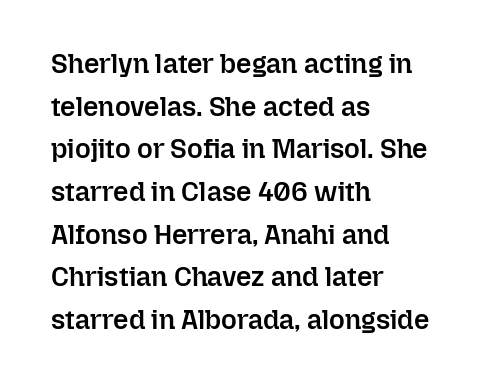
The characters look somewhat weighty, a semibold short of true bold. This sample uses an upright cut, with every glyph sitting square on the baseline. The horizontal fit of the characters is conventional and even. The ragged edge is on the right, which tells us the setting is flush left. This block has exactly the height ordinary leading produces. Glance below the letters and you will spot only blank space.
